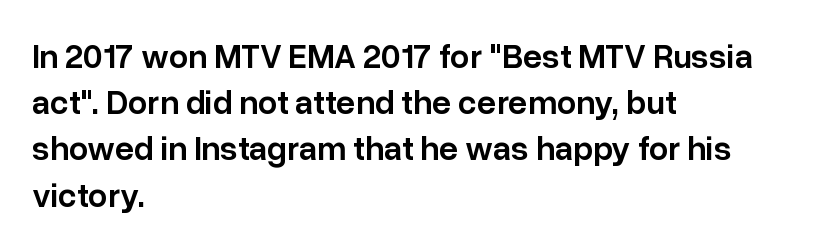
The image shows 34 px semibold sans-serif type, upright; set left-aligned, normal line spacing (1.36x), normal letter spacing, not underlined; low stroke contrast and a medium x-height.
